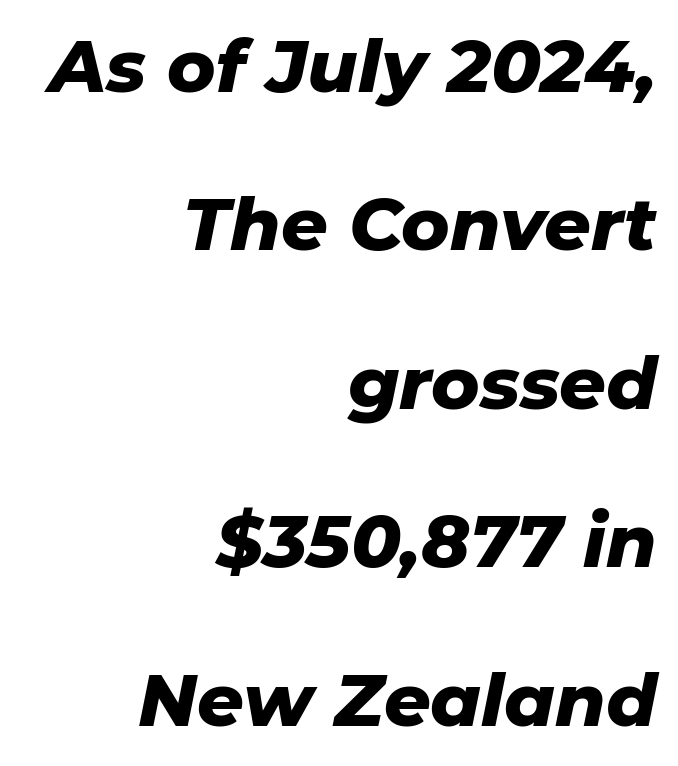
{"italic": "yes", "lean": "right", "slant_degrees": 11, "bold": "yes", "weight": "heavy", "width": "normal", "stroke_contrast": "low", "x_height": "medium", "monospaced": "no", "underline": "no", "align": "right", "line_spacing": "loose", "line_spacing_ratio": 2.17, "letter_spacing": "normal", "letter_spacing_em": 0.0, "glyph_px": 73}
